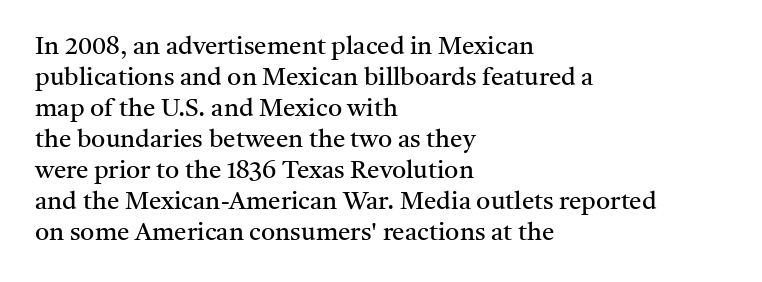
{"italic": "no", "bold": "no", "underline": "no", "align": "left", "line_spacing_ratio": 1.24, "letter_spacing": "normal", "letter_spacing_em": 0.0, "glyph_px": 25}
